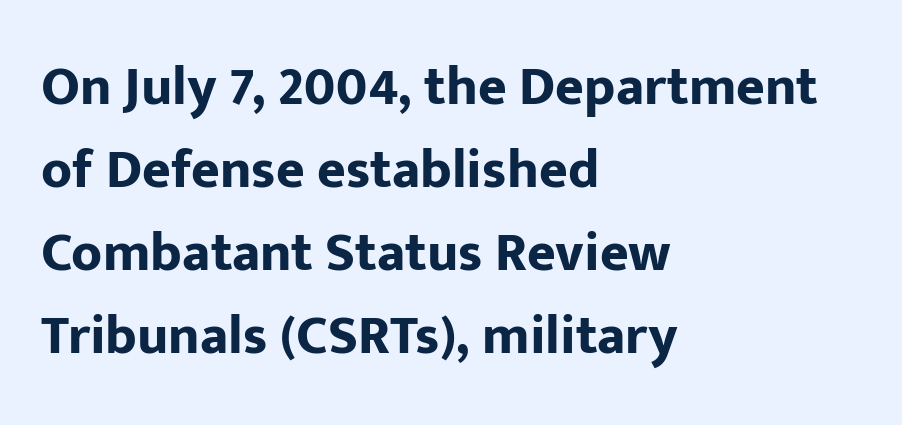
The image shows 55 px bold sans-serif type, upright; set left-aligned, normal line spacing (1.51x), normal letter spacing, not underlined; low stroke contrast and a medium x-height.
